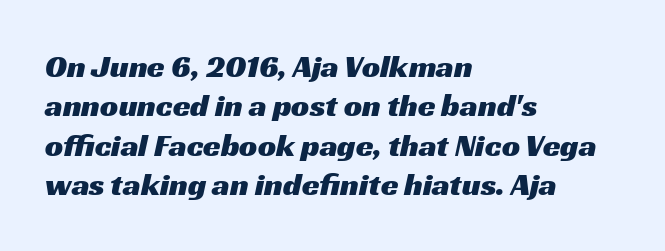
{"serif": "no", "width": "wide", "stroke_contrast": "medium", "x_height": "medium", "monospaced": "no", "underline": "no", "align": "left", "line_spacing_ratio": 1.23, "letter_spacing": "normal", "letter_spacing_em": 0.0, "glyph_px": 32}
